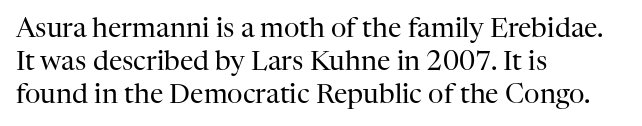
The type sits square on the baseline with zero lean. All the whitespace from short lines collects on the right. Students, note that the glyphs here touch the page at normal intervals. Weight class: somewhere from thin through regular. The foot of each line stays bare and open.
